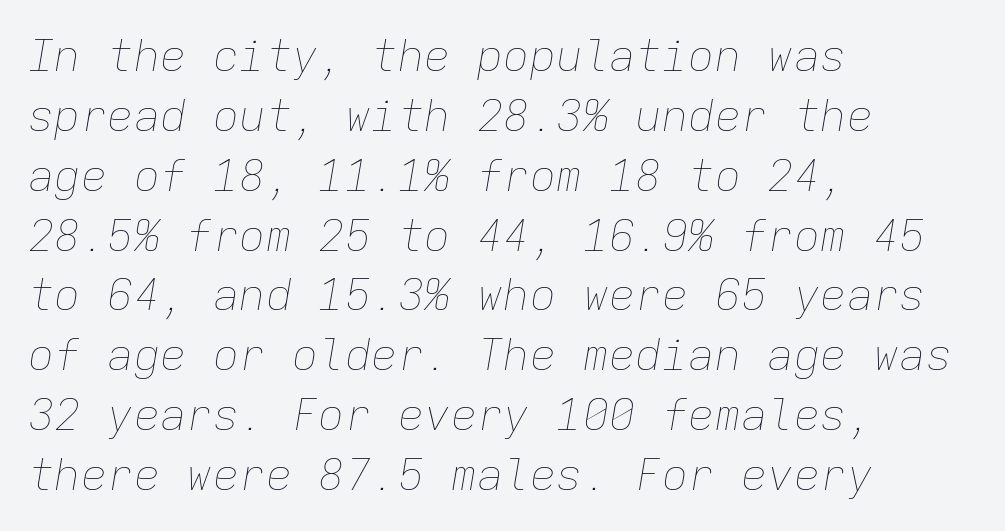
Whoever set this chose a conventional vertical rhythm. The letterforms sit shoulder to shoulder at normal distance. The lines in this sample share a left origin and differ only in where they stop. Counters stay open thanks to moderate or lighter strokes.
